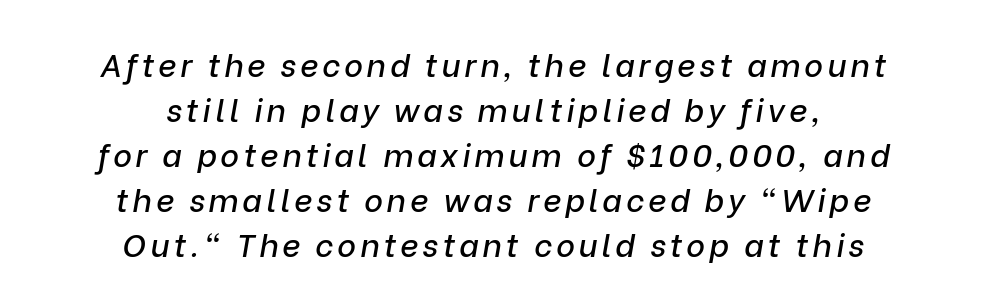
The image shows 32 px text type, italic (leaning right); set centered, normal line spacing (1.41x), not underlined; low stroke contrast and a medium x-height.
